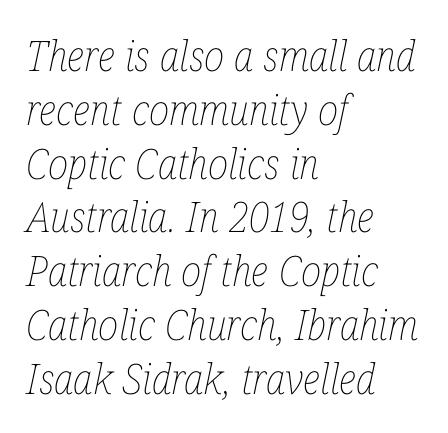
The image shows 42 px thin, condensed type, italic (leaning right); set left-aligned, normal line spacing (1.28x), normal letter spacing, not underlined; low stroke contrast and a medium x-height.
